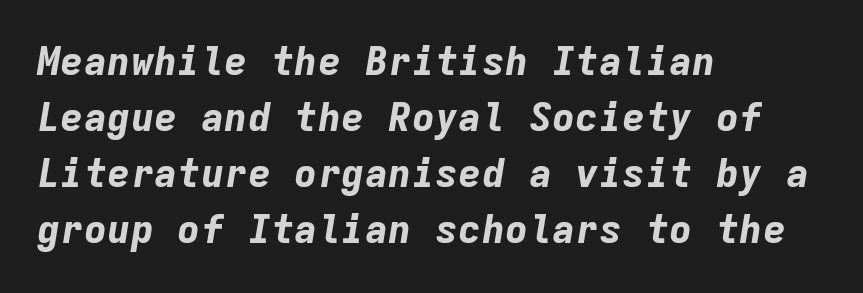
{"italic": "yes", "lean": "right", "slant_degrees": 9, "bold": "yes", "weight": "bold", "width": "normal", "stroke_contrast": "low", "x_height": "medium", "monospaced": "yes", "underline": "no", "align": "left", "line_spacing": "normal", "line_spacing_ratio": 1.44, "letter_spacing": "normal", "letter_spacing_em": 0.0, "glyph_px": 39}
